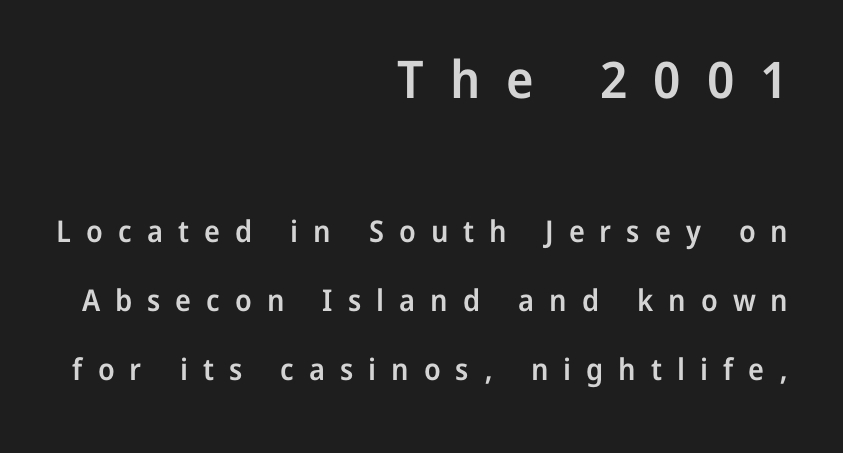
These words are printed semibold, heavier than regular yet not bold. The lines are quadded right. Notice how the stems are strictly vertical — no italics here. The block sitting higher on the canvas is the one with enlarged characters. Unlike a traditional serif, this face leaves its strokes unadorned. The area under the type is left untouched.
